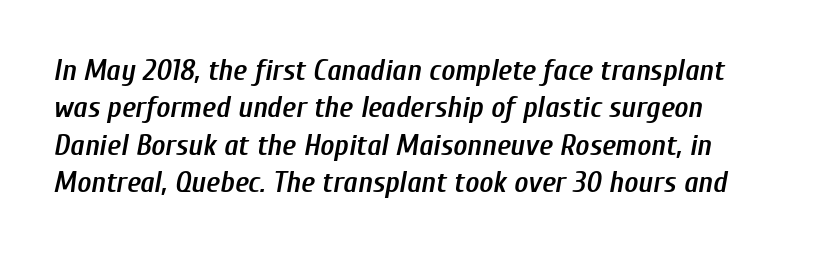
Q: Is the text bold? A: Semi-bold.
Q: Is the text italic (slanted)? A: Yes, it leans right by about 10 degrees.
Q: Is the text underlined? A: No.
Q: Is the spacing between letters normal or unusually wide? A: Normal.
Q: Is the spacing between lines tight, normal or loose? A: Normal.
Q: Width (condensed, normal, or wide)? A: Condensed.
Q: Stroke contrast? A: Low.
Q: x-height? A: Medium.
Q: Monospaced? A: No.
